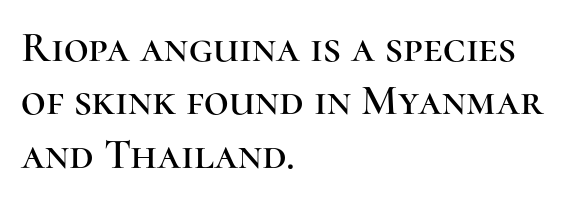
{"serif": "yes", "italic": "no", "width": "normal", "stroke_contrast": "high", "x_height": "medium", "monospaced": "no", "underline": "no", "align": "left", "line_spacing_ratio": 1.24, "letter_spacing": "normal", "letter_spacing_em": 0.0, "glyph_px": 43}
